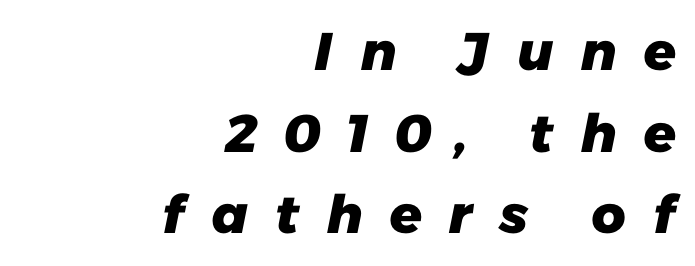
{"serif": "no", "bold": "yes", "weight": "heavy", "width": "normal", "stroke_contrast": "low", "x_height": "medium", "monospaced": "no", "underline": "no", "align": "right", "line_spacing": "normal", "line_spacing_ratio": 1.54, "letter_spacing": "wide", "letter_spacing_em": 0.47, "glyph_px": 53}
